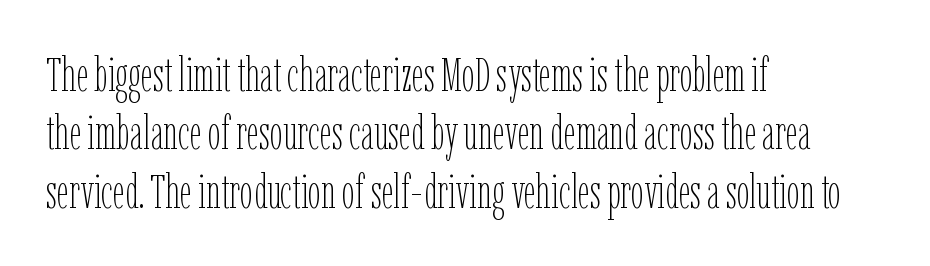
The image shows 47 px thin, condensed type, upright; set left-aligned, line spacing 1.24x, normal letter spacing, not underlined; low stroke contrast and a medium x-height.
